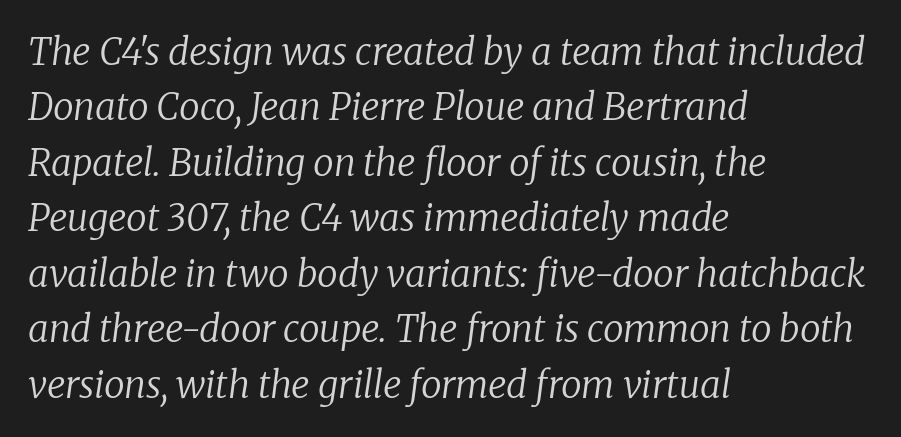
The image shows 37 px regular-weight serif type, italic (leaning right); set left-aligned, normal line spacing (1.5x), normal letter spacing, not underlined; low stroke contrast and a medium x-height.
